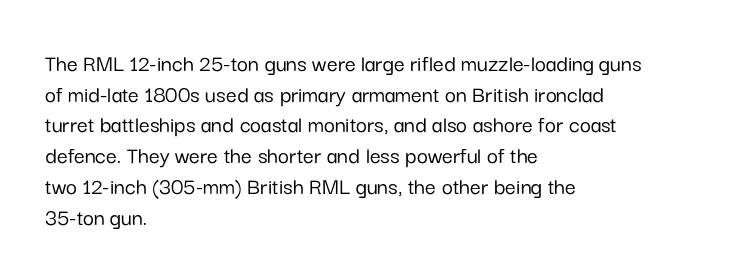
These lines stack with their left ends in a neat column. This sample uses plain, unmodified letter spacing. Rows of type keep a routine distance in the vertical direction. The glyphs are unaccompanied by any horizontal stroke below them. Vertical strokes here are truly vertical.
